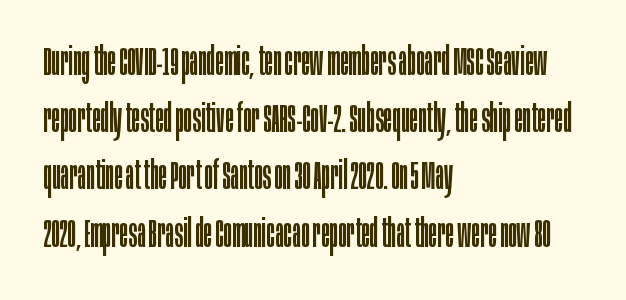
Q: Is the text bold? A: No.
Q: Is the text italic (slanted)? A: No, it is upright.
Q: Is the typeface a serif or a sans-serif typeface? A: Sans-serif.
Q: Is the text underlined? A: No.
Q: How is the paragraph aligned? A: Left-aligned.
Q: Is the spacing between letters normal or unusually wide? A: Normal.
Q: Is the spacing between lines tight, normal or loose? A: Normal.
Q: Width (condensed, normal, or wide)? A: Condensed.
Q: Stroke contrast? A: Low.
Q: x-height? A: Large.
Q: Monospaced? A: No.
